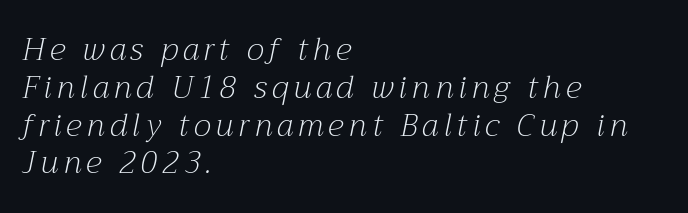
{"serif": "yes", "italic": "yes", "lean": "right", "slant_degrees": 12, "bold": "no", "weight": "light", "width": "normal", "stroke_contrast": "medium", "x_height": "medium", "monospaced": "no", "underline": "no", "align": "left", "line_spacing_ratio": 1.22, "glyph_px": 31}
